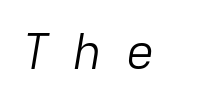
A typesetter would call this heavily tracked-out type. This rendering features lettering with no underline. Spacing verdict: monospaced, one width for all characters. Italic? Definitely — the glyphs are oblique.
